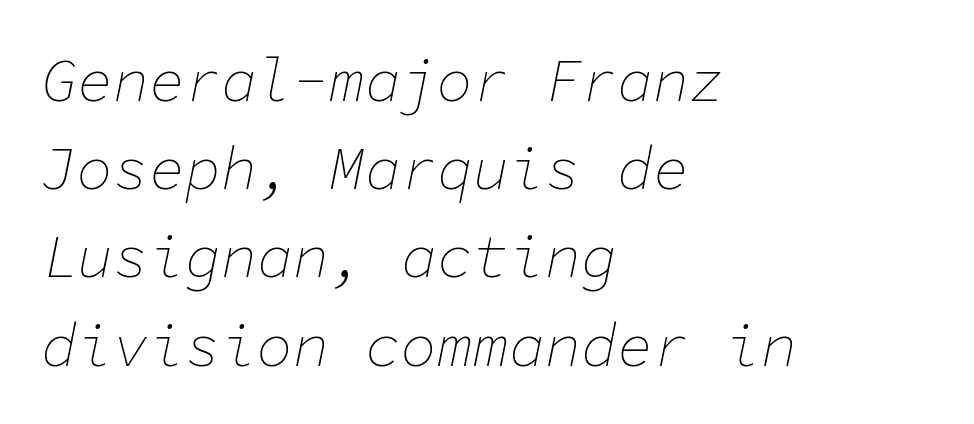
Q: Is the text bold? A: No.
Q: Is the text italic (slanted)? A: Yes, it leans right by about 11 degrees.
Q: Is the text underlined? A: No.
Q: How is the paragraph aligned? A: Left-aligned.
Q: Is the spacing between letters normal or unusually wide? A: Normal.
Q: Is the spacing between lines tight, normal or loose? A: Normal.
Q: Width (condensed, normal, or wide)? A: Normal.
Q: Stroke contrast? A: Low.
Q: x-height? A: Medium.
Q: Monospaced? A: Yes.
